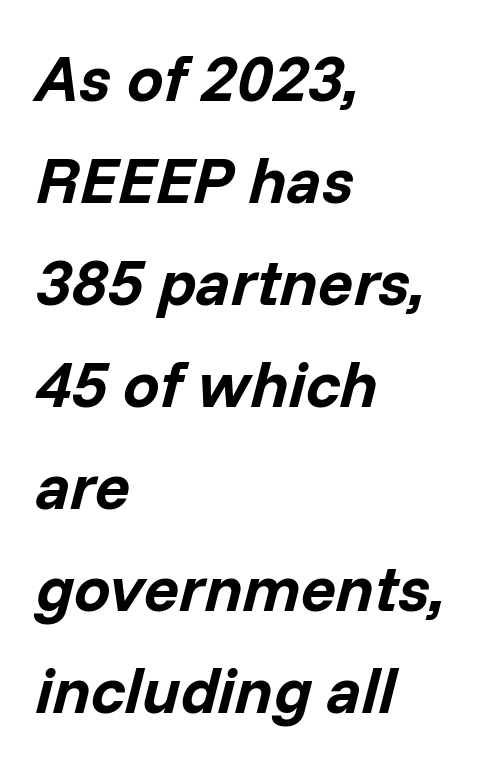
{"italic": "yes", "lean": "right", "slant_degrees": 14, "bold": "yes", "weight": "bold", "width": "normal", "stroke_contrast": "low", "x_height": "medium", "monospaced": "no", "underline": "no", "align": "left", "line_spacing": "normal", "line_spacing_ratio": 1.57, "letter_spacing": "normal", "letter_spacing_em": 0.0, "glyph_px": 65}
